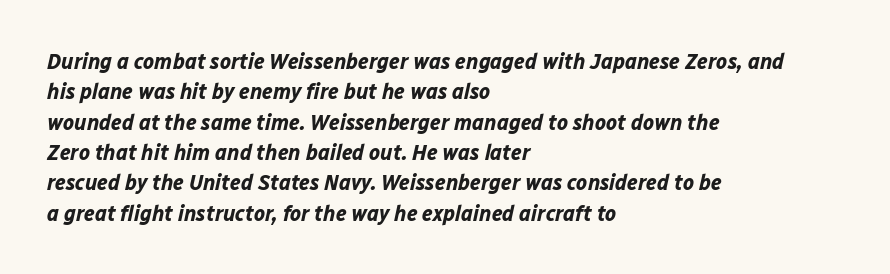
Q: Is the text bold? A: Yes.
Q: Is the text italic (slanted)? A: Yes, it leans right by about 12 degrees.
Q: Is the text underlined? A: No.
Q: How is the paragraph aligned? A: Left-aligned.
Q: Is the spacing between letters normal or unusually wide? A: Normal.
Q: Is the spacing between lines tight, normal or loose? A: Normal.
